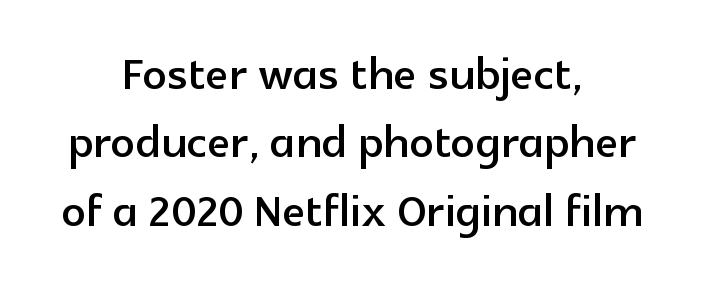
Do the characters align in a grid? No, the font is proportional. This sample is center-justified, so both line endings float freely. A typesetter would mark this as roman, not italic. The glyphs in this specimen are sans serif.
